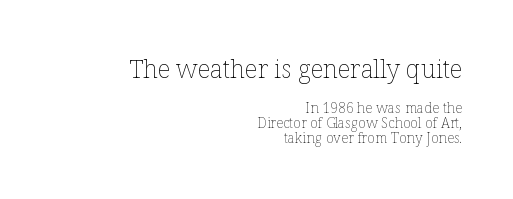
The image shows 25 px text type, upright; set right-aligned, tight line spacing (1.07x), normal letter spacing, not underlined; the first (top) block is 1.79x larger.
